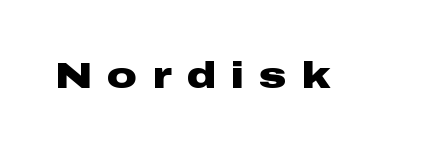
{"serif": "no", "italic": "no", "bold": "yes", "weight": "heavy", "width": "wide", "stroke_contrast": "low", "x_height": "medium", "monospaced": "no", "underline": "no", "letter_spacing": "wide", "letter_spacing_em": 0.41, "glyph_px": 37}
